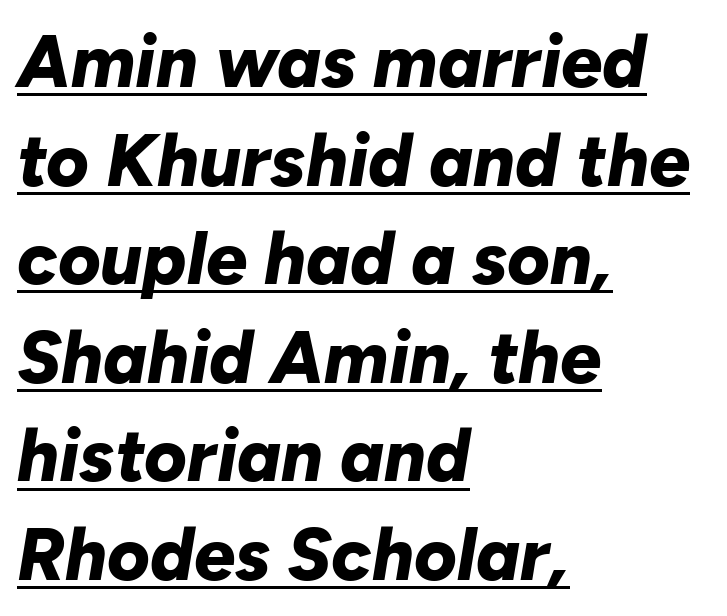
Quick note: underline on. Proportional: the letters do not fall into vertical columns. How heavy is the stroke? Heavy — this is a bold. Nobody touched the tracking dial on this one. The setting favours the left margin, as ordinary paragraphs usually do.
